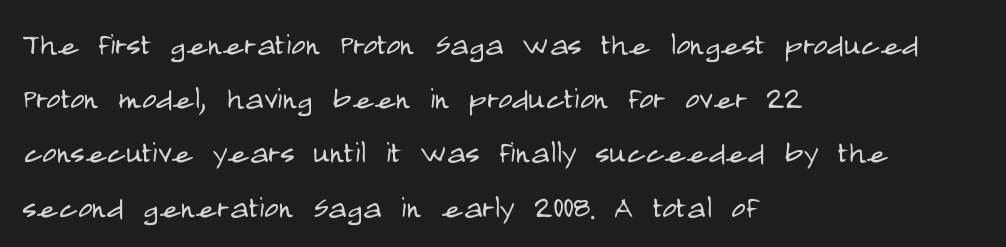
Spacing between characters is what you'd get straight out of the box. Summary of weight: not heavy and not bold. Characters remain perfectly vertical along every line. A classic flush-left, rag-right setting is used for this passage.
